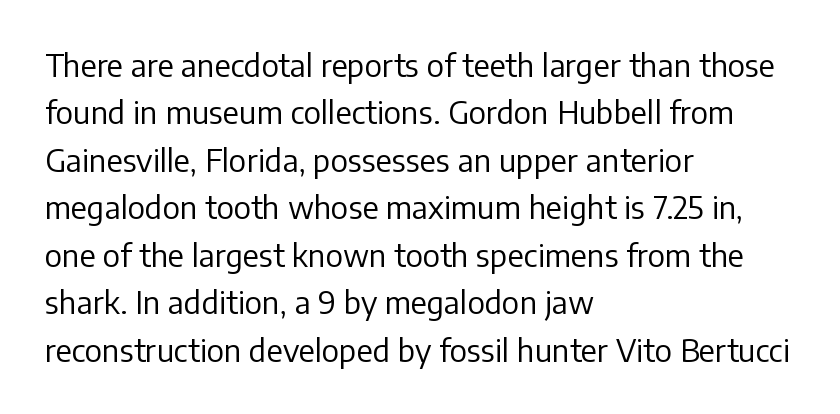
Q: Is the text bold? A: No.
Q: Is the text italic (slanted)? A: No, it is upright.
Q: Is the typeface a serif or a sans-serif typeface? A: Sans-serif.
Q: Is the text underlined? A: No.
Q: How is the paragraph aligned? A: Left-aligned.
Q: Is the spacing between letters normal or unusually wide? A: Normal.
Q: Is the spacing between lines tight, normal or loose? A: Normal.
Q: Width (condensed, normal, or wide)? A: Normal.
Q: Stroke contrast? A: Low.
Q: x-height? A: Medium.
Q: Monospaced? A: No.
